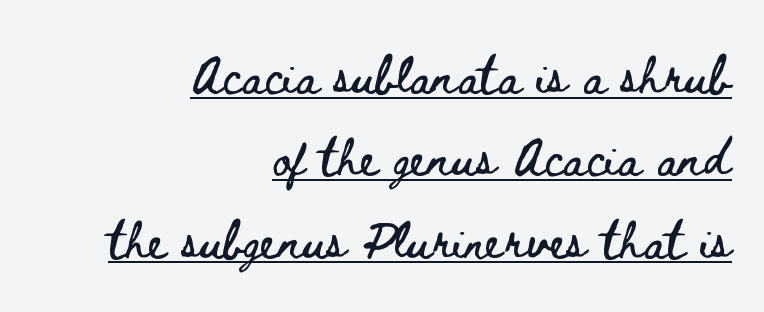
Q: Is the text underlined? A: Yes.
Q: How is the paragraph aligned? A: Right-aligned.
Q: Is the spacing between letters normal or unusually wide? A: Normal.
Q: Is the spacing between lines tight, normal or loose? A: Loose.
Q: Width (condensed, normal, or wide)? A: Wide.
Q: Stroke contrast? A: Low.
Q: x-height? A: Small.
Q: Monospaced? A: No.
